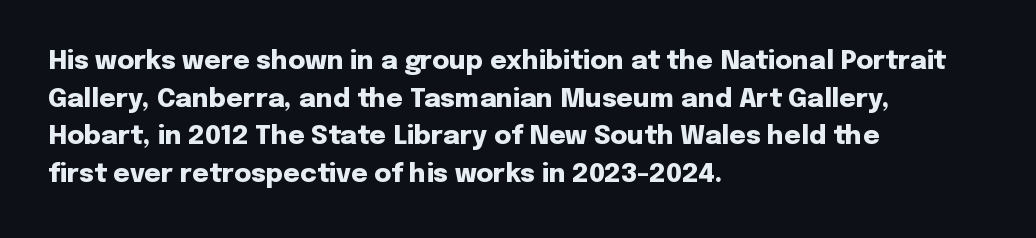
Q: Is the text bold? A: Yes.
Q: Is the text italic (slanted)? A: No, it is upright.
Q: Is the text underlined? A: No.
Q: How is the paragraph aligned? A: Left-aligned.
Q: Is the spacing between letters normal or unusually wide? A: Normal.
Q: Is the spacing between lines tight, normal or loose? A: Normal.
